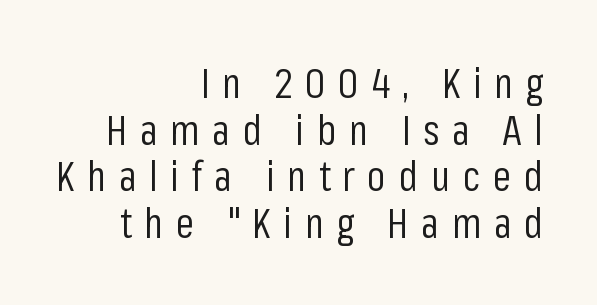
{"serif": "no", "italic": "no", "bold": "no", "weight": "regular", "width": "condensed", "stroke_contrast": "low", "x_height": "medium", "monospaced": "no", "underline": "no", "align": "right", "line_spacing": "tight", "line_spacing_ratio": 1.14, "letter_spacing": "wide", "letter_spacing_em": 0.31, "glyph_px": 41}
